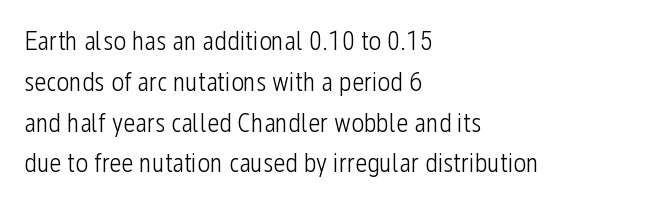
The passage shown stacks its lines at a standard gap. Plain, unruled lines of type. Summary of weight: not heavy and not bold. The rendering keeps characters at their native spacing. Notice how the stems are strictly vertical — no italics here.
